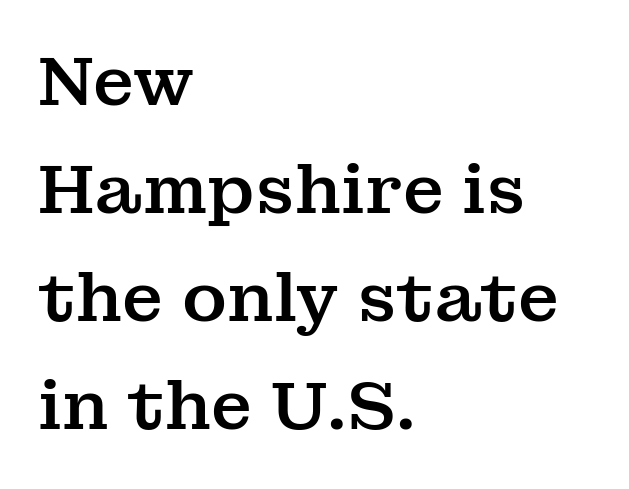
A typesetter would mark this as roman, not italic. Note the varied advance widths — an 'i' is clearly narrower than an 'm'. Horizontal bands of white between lines are of average thickness. The strip under each line holds only bare page.
